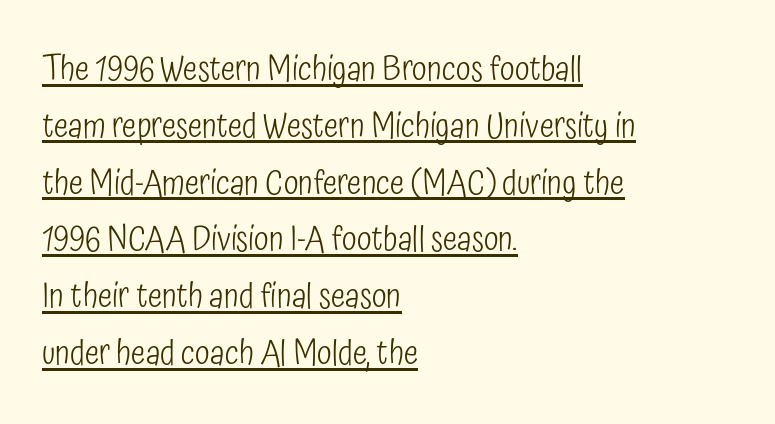
Q: Is the text bold? A: No.
Q: Is the text italic (slanted)? A: No, it is upright.
Q: Is the typeface a serif or a sans-serif typeface? A: Sans-serif.
Q: Is the text underlined? A: Yes.
Q: How is the paragraph aligned? A: Left-aligned.
Q: Is the spacing between letters normal or unusually wide? A: Normal.
Q: Is the spacing between lines tight, normal or loose? A: Normal.
Q: Width (condensed, normal, or wide)? A: Condensed.
Q: Stroke contrast? A: Low.
Q: x-height? A: Medium.
Q: Monospaced? A: No.
